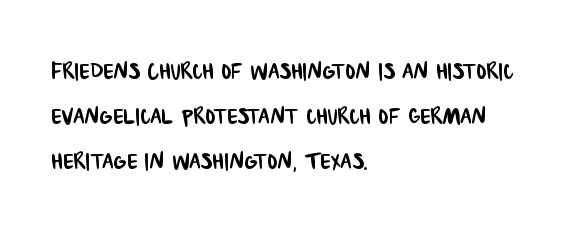
The image shows 30 px condensed sans-serif type; set left-aligned, normal line spacing (1.5x), normal letter spacing, not underlined; low stroke contrast and a large x-height.
